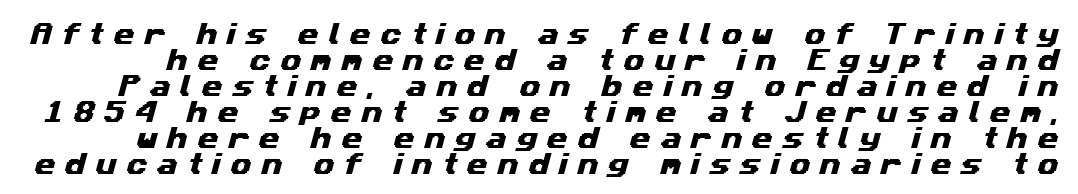
{"underline": "no", "line_spacing": "tight", "line_spacing_ratio": 1.08, "letter_spacing": "wide", "letter_spacing_em": 0.4, "glyph_px": 24}
